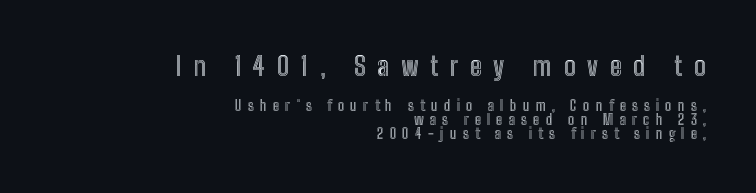
{"italic": "no", "underline": "no", "align": "right", "line_spacing": "tight", "line_spacing_ratio": 1.01, "letter_spacing": "wide", "letter_spacing_em": 0.45, "larger_block": "first", "size_ratio": 1.86, "glyph_px": 26}
